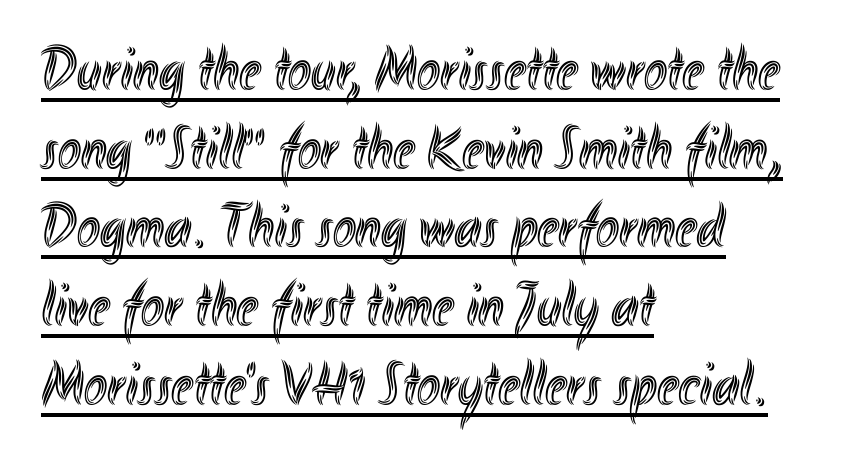
{"width": "condensed", "x_height": "small", "monospaced": "no", "underline": "yes", "align": "left", "line_spacing": "normal", "line_spacing_ratio": 1.27, "letter_spacing": "normal", "letter_spacing_em": 0.0, "glyph_px": 62}
